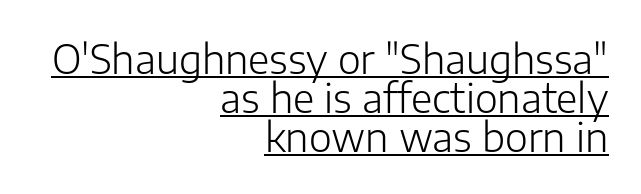
Casual observation: everything's shoved over to the right. Vertically, the passage feels compressed, each row crowding the next. The cut favours lightness, reaching ordinary text weight at its darkest. Compared with typical body copy, the letter spacing here is the same. Rendered with straight, roman letterforms.
